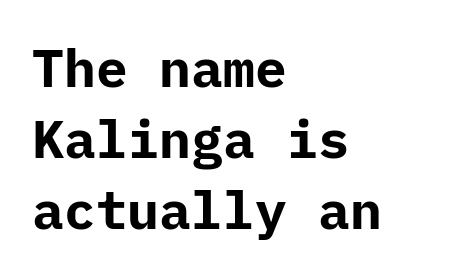
{"serif": "no", "italic": "no", "bold": "yes", "weight": "bold", "width": "normal", "stroke_contrast": "low", "x_height": "medium", "underline": "no", "align": "left", "line_spacing": "normal", "line_spacing_ratio": 1.34, "letter_spacing": "normal", "letter_spacing_em": 0.0, "glyph_px": 53}
